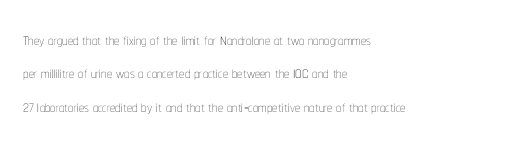
The image shows 21 px text type, upright; set left-aligned, normal line spacing (1.59x), normal letter spacing, not underlined.
